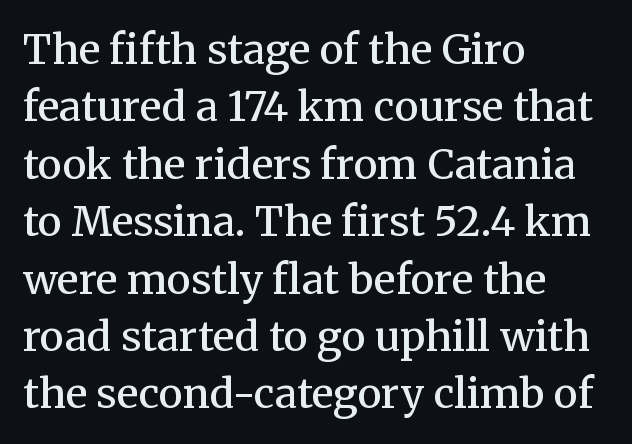
{"serif": "yes", "italic": "no", "bold": "semi", "weight": "semibold", "width": "normal", "stroke_contrast": "medium", "x_height": "medium", "monospaced": "no", "underline": "no", "align": "left", "line_spacing": "normal", "line_spacing_ratio": 1.4, "letter_spacing": "normal", "letter_spacing_em": 0.0, "glyph_px": 41}
